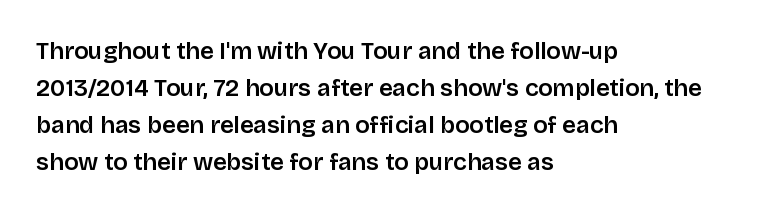
This is roman type, the default non-slanted kind. The lines in this sample share a left origin and differ only in where they stop. Glance below the letters and you will spot only blank space. The line-height multiplier appears to be the usual default. No extra tracking has been applied to these lines.
